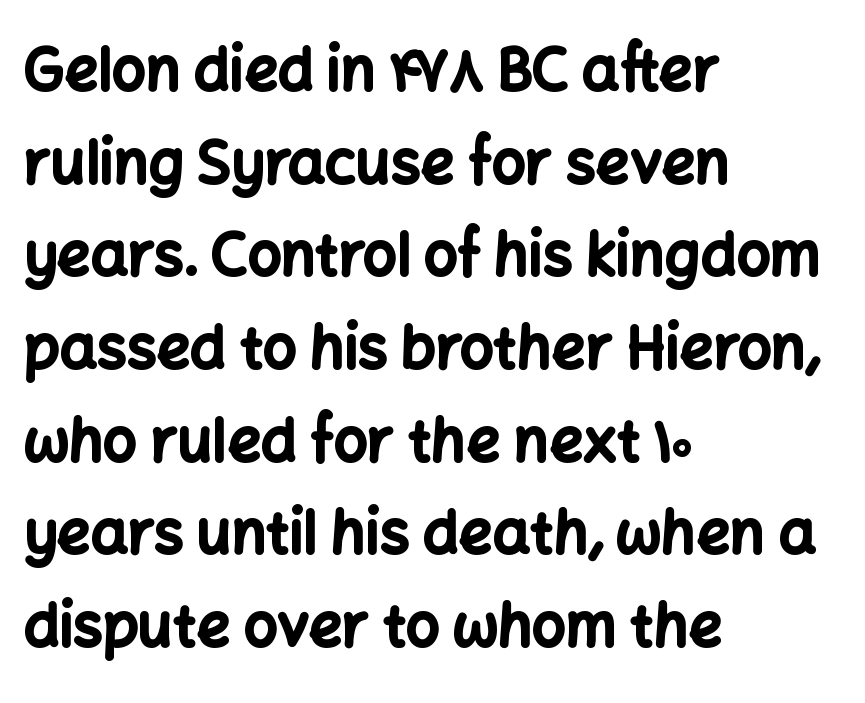
Q: Is the text bold? A: Yes.
Q: Is the text italic (slanted)? A: No, it is upright.
Q: Is the typeface a serif or a sans-serif typeface? A: Sans-serif.
Q: Is the text underlined? A: No.
Q: How is the paragraph aligned? A: Left-aligned.
Q: Is the spacing between letters normal or unusually wide? A: Normal.
Q: Is the spacing between lines tight, normal or loose? A: Normal.
Q: Width (condensed, normal, or wide)? A: Normal.
Q: Stroke contrast? A: Low.
Q: x-height? A: Medium.
Q: Monospaced? A: No.
